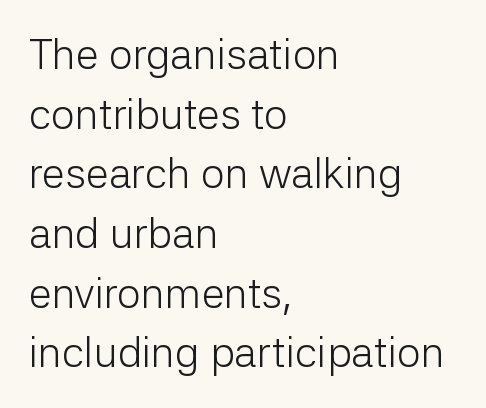
{"serif": "no", "italic": "no", "bold": "no", "weight": "light", "width": "normal", "stroke_contrast": "low", "x_height": "medium", "monospaced": "no", "underline": "no", "align": "left", "line_spacing": "normal", "line_spacing_ratio": 1.42, "letter_spacing": "normal", "letter_spacing_em": 0.0, "glyph_px": 42}
